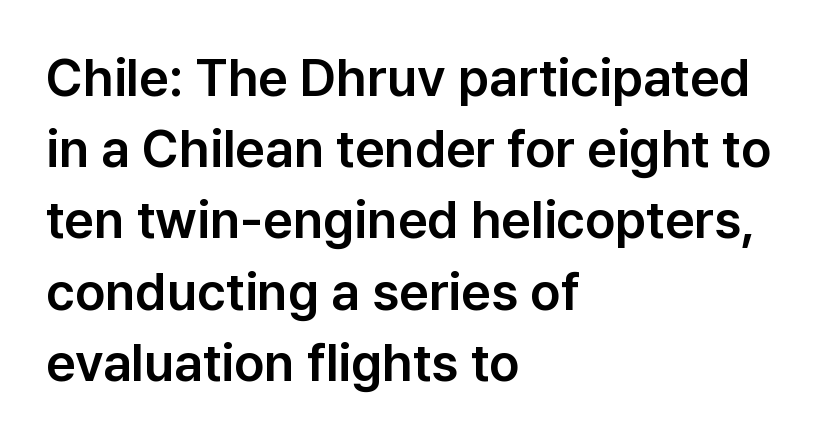
{"serif": "no", "italic": "no", "width": "normal", "stroke_contrast": "low", "x_height": "medium", "monospaced": "no", "underline": "no", "align": "left", "line_spacing": "normal", "line_spacing_ratio": 1.37, "letter_spacing": "normal", "letter_spacing_em": 0.0, "glyph_px": 52}
